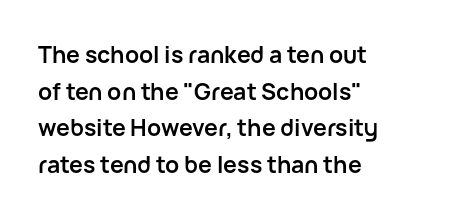
{"italic": "no", "bold": "yes", "underline": "no", "align": "left", "line_spacing": "normal", "line_spacing_ratio": 1.59, "letter_spacing": "normal", "letter_spacing_em": 0.0, "glyph_px": 23}
